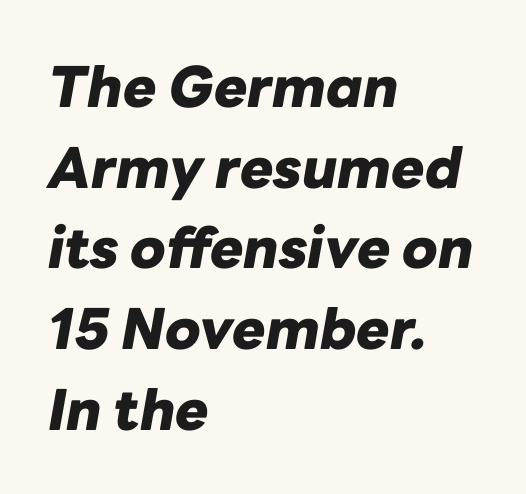
{"italic": "yes", "lean": "right", "slant_degrees": 10, "bold": "yes", "weight": "heavy", "width": "normal", "stroke_contrast": "low", "x_height": "medium", "monospaced": "no", "underline": "no", "align": "left", "line_spacing": "normal", "line_spacing_ratio": 1.44, "letter_spacing": "normal", "letter_spacing_em": 0.0, "glyph_px": 56}
